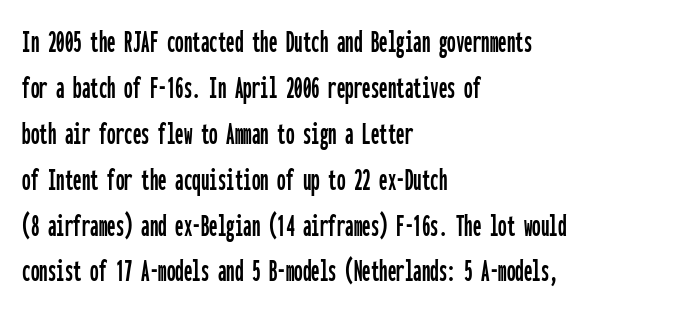
The image shows 34 px condensed sans-serif type, upright, monospaced; set left-aligned, normal line spacing (1.35x), normal letter spacing, not underlined; low stroke contrast and a medium x-height.
